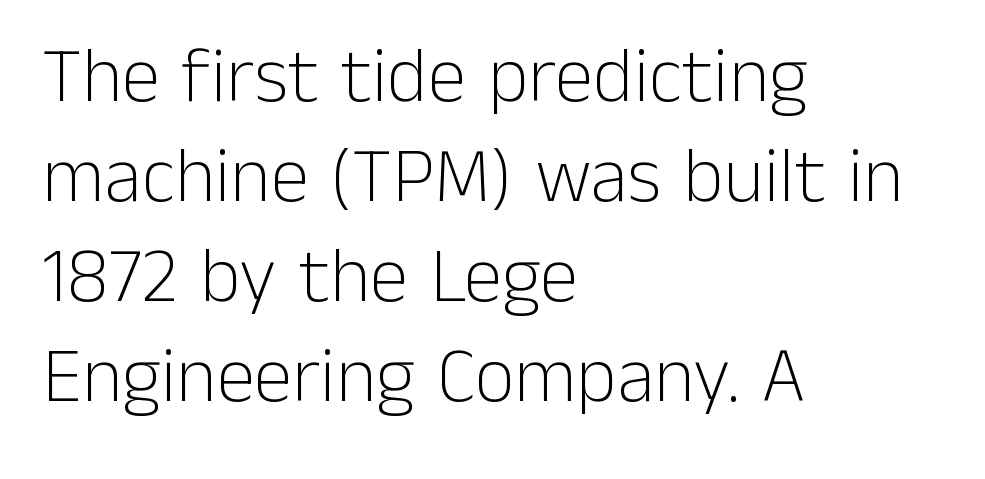
Q: Is the text bold? A: No.
Q: Is the text italic (slanted)? A: No, it is upright.
Q: Is the typeface a serif or a sans-serif typeface? A: Sans-serif.
Q: Is the text underlined? A: No.
Q: How is the paragraph aligned? A: Left-aligned.
Q: Is the spacing between letters normal or unusually wide? A: Normal.
Q: Is the spacing between lines tight, normal or loose? A: Normal.
Q: Width (condensed, normal, or wide)? A: Normal.
Q: Stroke contrast? A: Low.
Q: x-height? A: Medium.
Q: Monospaced? A: No.
